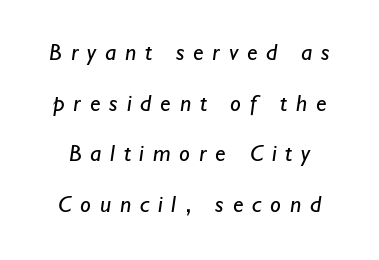
Q: Is the text bold? A: No.
Q: Is the text underlined? A: No.
Q: Is the spacing between letters normal or unusually wide? A: Unusually wide.
Q: Is the spacing between lines tight, normal or loose? A: Loose.
